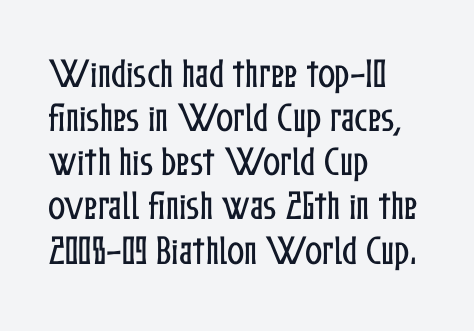
Q: Is the text italic (slanted)? A: No, it is upright.
Q: Is the text underlined? A: No.
Q: How is the paragraph aligned? A: Left-aligned.
Q: Is the spacing between letters normal or unusually wide? A: Normal.
Q: Is the spacing between lines tight, normal or loose? A: Normal.
Q: Width (condensed, normal, or wide)? A: Condensed.
Q: Stroke contrast? A: Low.
Q: x-height? A: Medium.
Q: Monospaced? A: No.
